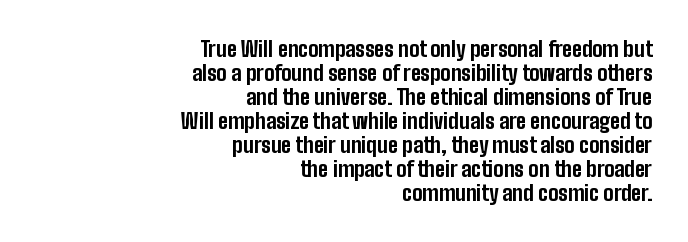
The image shows 21 px bold type, upright; set right-aligned, tight line spacing (1.14x), normal letter spacing, not underlined.
